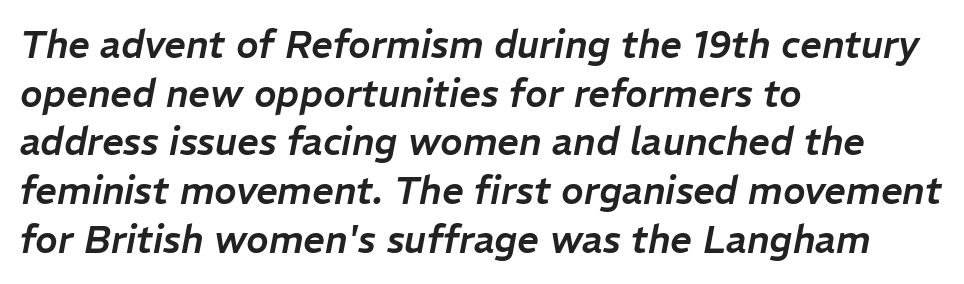
{"italic": "yes", "lean": "right", "slant_degrees": 11, "width": "normal", "stroke_contrast": "low", "x_height": "medium", "monospaced": "no", "underline": "no", "align": "left", "line_spacing": "normal", "line_spacing_ratio": 1.28, "letter_spacing": "normal", "letter_spacing_em": 0.0, "glyph_px": 38}
